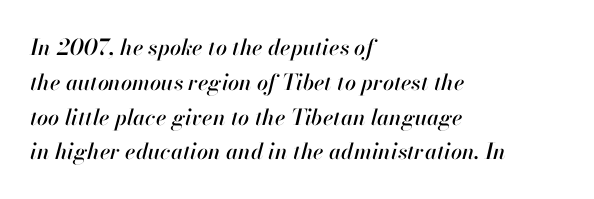
{"italic": "yes", "lean": "right", "slant_degrees": 13, "underline": "no", "align": "left", "line_spacing": "normal", "line_spacing_ratio": 1.58, "letter_spacing": "normal", "letter_spacing_em": 0.0, "glyph_px": 22}
